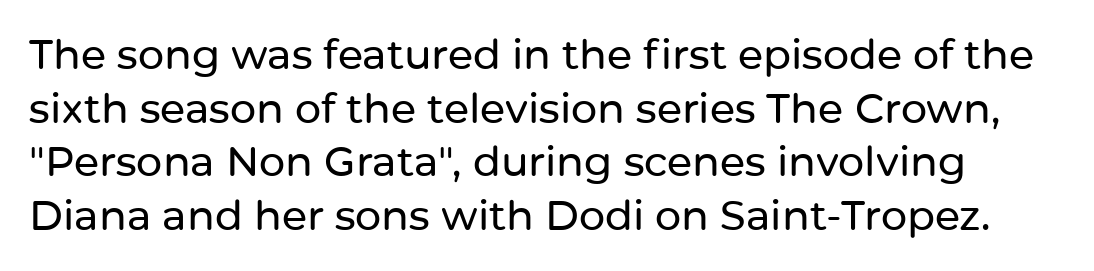
Q: Is the text italic (slanted)? A: No, it is upright.
Q: Is the typeface a serif or a sans-serif typeface? A: Sans-serif.
Q: Is the text underlined? A: No.
Q: Is the spacing between letters normal or unusually wide? A: Normal.
Q: Is the spacing between lines tight, normal or loose? A: Normal.
Q: Width (condensed, normal, or wide)? A: Normal.
Q: Stroke contrast? A: Low.
Q: x-height? A: Medium.
Q: Monospaced? A: No.
